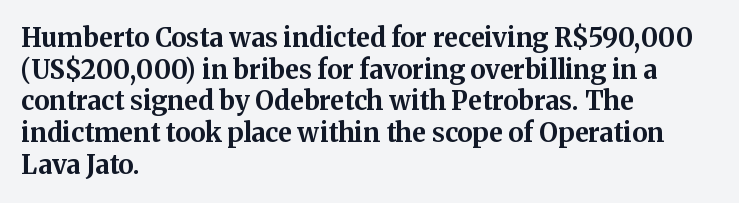
I'd describe the lettering as bold — thick and assertive. Words appear dense and cohesive because spacing is normal. Reading down the block, your eye returns to a fixed left position each line. The lettering holds an erect, upright posture throughout. Descender tails drop into unmarked territory.
